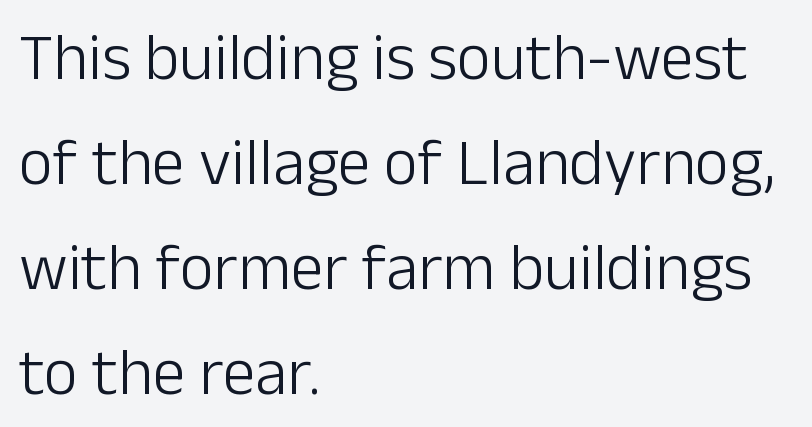
{"serif": "no", "italic": "no", "bold": "no", "weight": "light", "width": "normal", "stroke_contrast": "low", "x_height": "medium", "monospaced": "no", "underline": "no", "align": "left", "line_spacing": "normal", "line_spacing_ratio": 1.59, "letter_spacing": "normal", "letter_spacing_em": 0.0, "glyph_px": 66}
